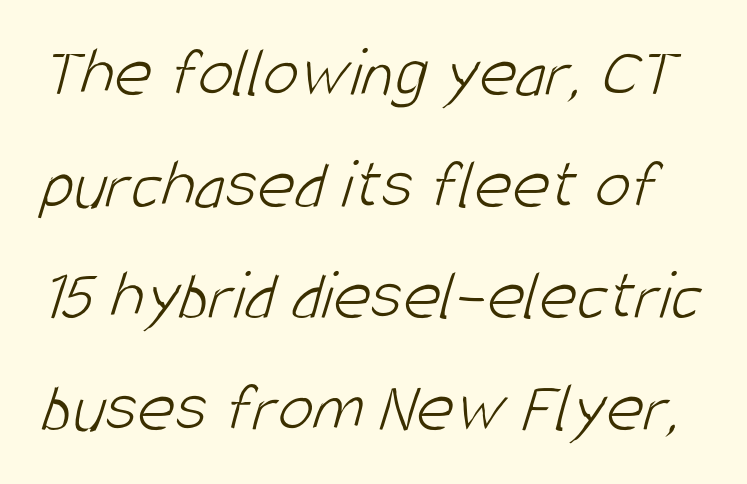
Q: Is the text bold? A: No.
Q: Is the typeface a serif or a sans-serif typeface? A: Sans-serif.
Q: Is the text underlined? A: No.
Q: Is the spacing between letters normal or unusually wide? A: Normal.
Q: Is the spacing between lines tight, normal or loose? A: Normal.
Q: Width (condensed, normal, or wide)? A: Condensed.
Q: Stroke contrast? A: Low.
Q: x-height? A: Large.
Q: Monospaced? A: No.
